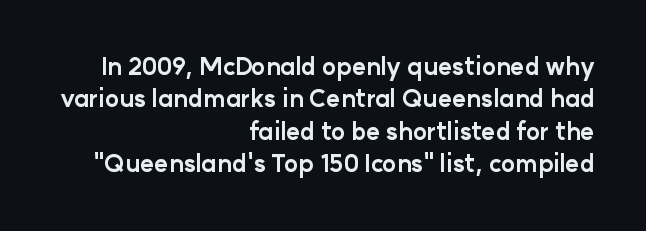
The image shows 24 px bold type, upright; set right-aligned, normal line spacing (1.35x), normal letter spacing, not underlined.
